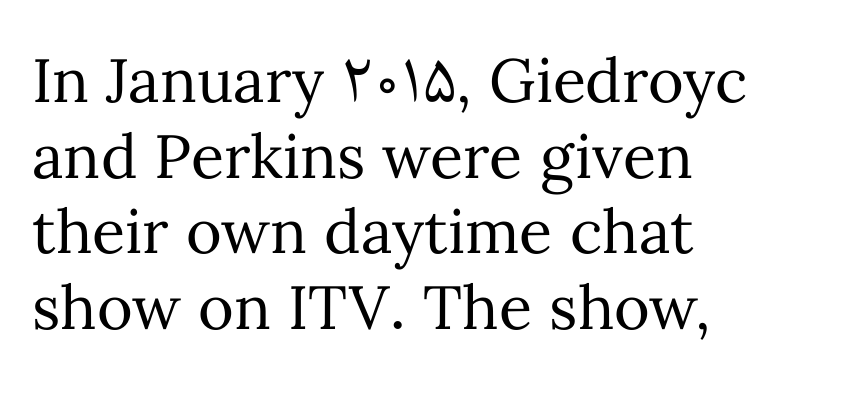
Reading down the block, your eye returns to a fixed left position each line. Vertical stems look standard width or narrower in stroke. The horizontal fit of the characters is conventional and even. Varying glyph widths throughout — classic text-font behaviour. Descender tails drop into unmarked territory.
